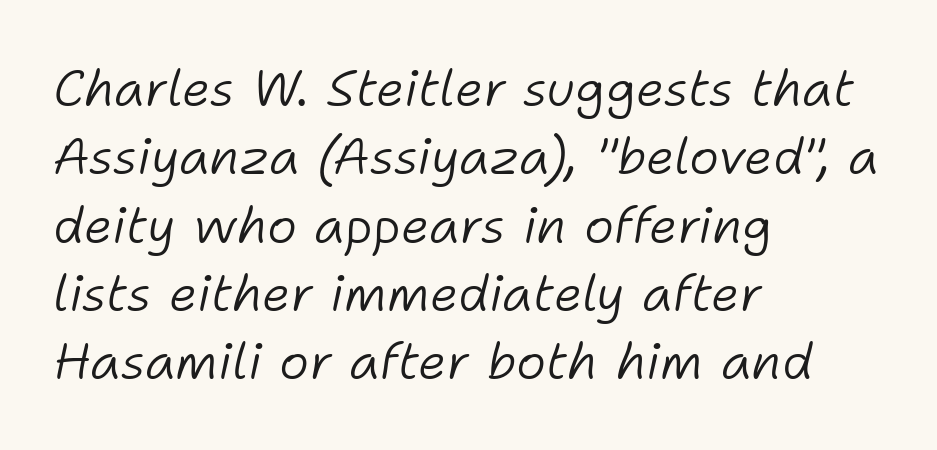
Q: Is the text bold? A: No.
Q: Is the text italic (slanted)? A: Yes, it leans right by about 11 degrees.
Q: Is the text underlined? A: No.
Q: How is the paragraph aligned? A: Left-aligned.
Q: Is the spacing between letters normal or unusually wide? A: Normal.
Q: Is the spacing between lines tight, normal or loose? A: Normal.
Q: Width (condensed, normal, or wide)? A: Normal.
Q: Stroke contrast? A: Low.
Q: x-height? A: Medium.
Q: Monospaced? A: No.
